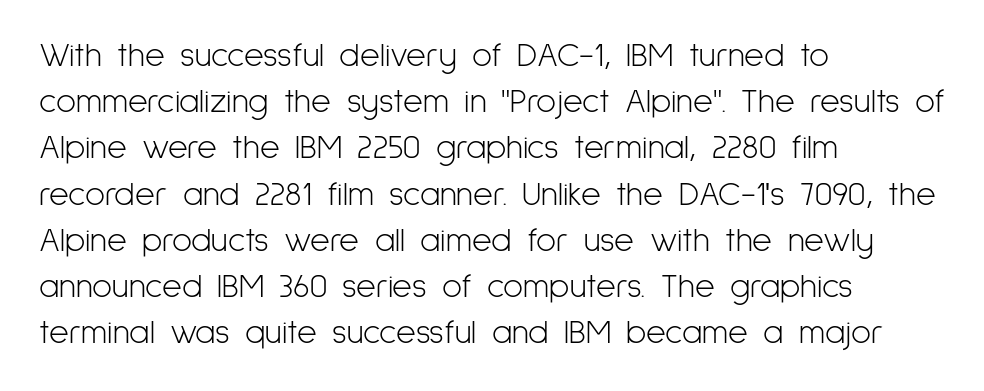
Unlike a traditional serif, this face leaves its strokes unadorned. The rendering keeps characters at their native spacing. A student would call this left alignment; a typographer would say flush left, rag right. Summary of vertical rhythm: regular, with standard interline spacing. The letters advance in unequal steps, a hallmark of proportional type. The cut favours lightness, reaching ordinary text weight at its darkest.
